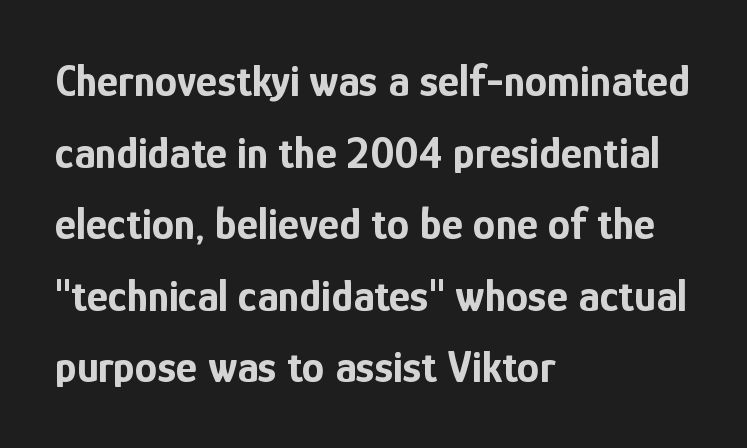
{"serif": "no", "italic": "no", "bold": "yes", "weight": "bold", "width": "condensed", "stroke_contrast": "low", "x_height": "medium", "monospaced": "no", "underline": "no", "align": "left", "line_spacing": "normal", "line_spacing_ratio": 1.59, "letter_spacing": "normal", "letter_spacing_em": 0.0, "glyph_px": 45}
